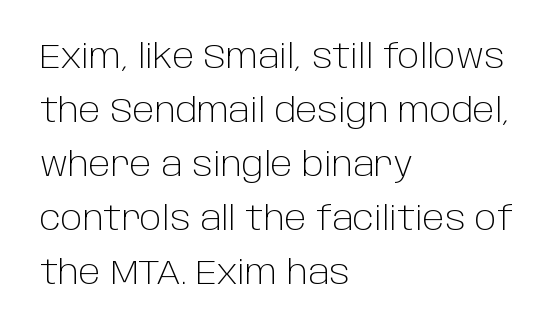
Q: Is the text bold? A: No.
Q: Is the text italic (slanted)? A: No, it is upright.
Q: Is the typeface a serif or a sans-serif typeface? A: Sans-serif.
Q: Is the text underlined? A: No.
Q: How is the paragraph aligned? A: Left-aligned.
Q: Is the spacing between letters normal or unusually wide? A: Normal.
Q: Is the spacing between lines tight, normal or loose? A: Normal.
Q: Width (condensed, normal, or wide)? A: Normal.
Q: Stroke contrast? A: Low.
Q: x-height? A: Large.
Q: Monospaced? A: No.
